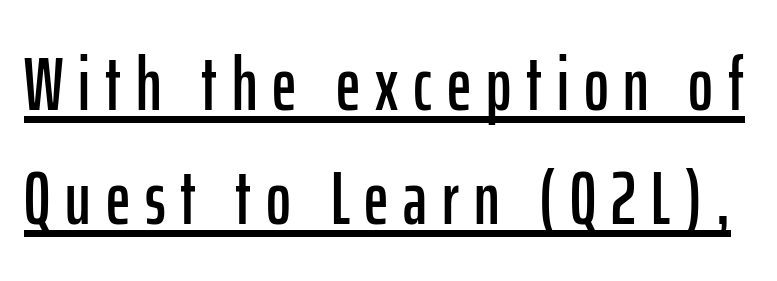
Q: Is the text italic (slanted)? A: No, it is upright.
Q: Is the typeface a serif or a sans-serif typeface? A: Sans-serif.
Q: Is the text underlined? A: Yes.
Q: Is the spacing between letters normal or unusually wide? A: Unusually wide.
Q: Is the spacing between lines tight, normal or loose? A: Normal.
Q: Width (condensed, normal, or wide)? A: Condensed.
Q: Stroke contrast? A: Low.
Q: x-height? A: Medium.
Q: Monospaced? A: No.
